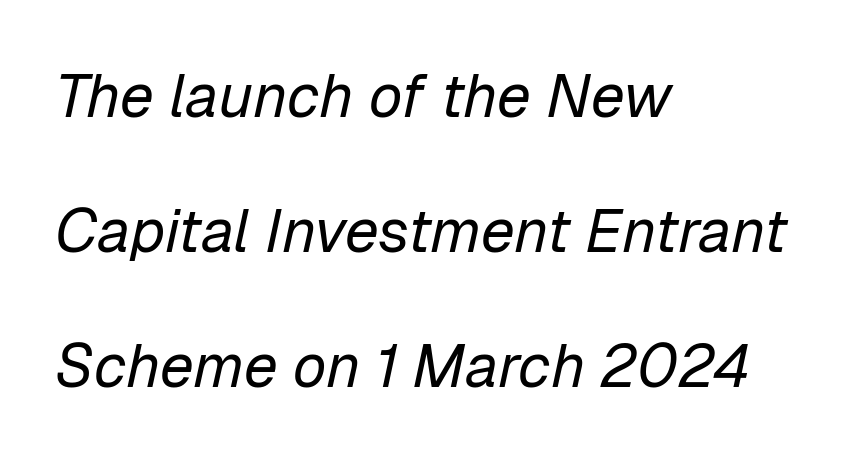
Q: Is the text bold? A: No.
Q: Is the text italic (slanted)? A: Yes, it leans right by about 12 degrees.
Q: Is the text underlined? A: No.
Q: How is the paragraph aligned? A: Left-aligned.
Q: Is the spacing between letters normal or unusually wide? A: Normal.
Q: Is the spacing between lines tight, normal or loose? A: Loose.
Q: Width (condensed, normal, or wide)? A: Normal.
Q: Stroke contrast? A: Low.
Q: x-height? A: Medium.
Q: Monospaced? A: No.
